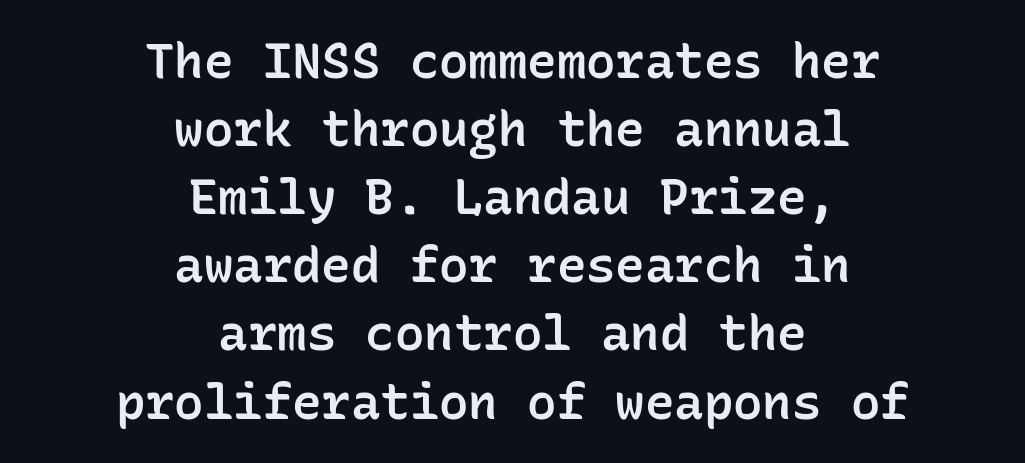
{"serif": "no", "italic": "no", "bold": "semi", "weight": "semibold", "width": "normal", "stroke_contrast": "low", "x_height": "medium", "monospaced": "yes", "underline": "no", "align": "center", "line_spacing": "normal", "line_spacing_ratio": 1.39, "letter_spacing": "normal", "letter_spacing_em": 0.0, "glyph_px": 49}
